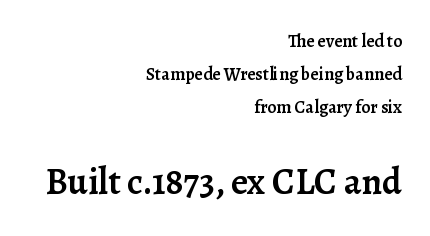
{"serif": "yes", "italic": "no", "bold": "semi", "weight": "semibold", "width": "normal", "stroke_contrast": "low", "x_height": "medium", "monospaced": "no", "underline": "no", "align": "right", "line_spacing_ratio": 1.83, "letter_spacing": "normal", "letter_spacing_em": 0.0, "larger_block": "second", "size_ratio": 2.06, "glyph_px": 37}
